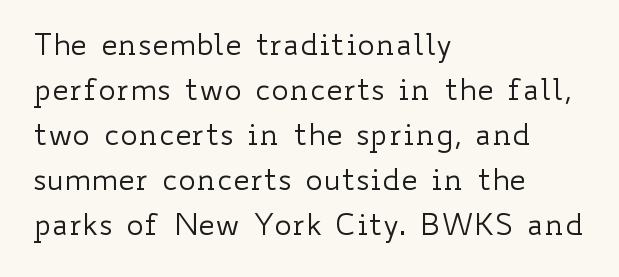
{"italic": "no", "bold": "no", "weight": "regular", "width": "wide", "stroke_contrast": "low", "x_height": "small", "monospaced": "no", "underline": "no", "align": "left", "line_spacing": "normal", "line_spacing_ratio": 1.5, "letter_spacing": "normal", "letter_spacing_em": 0.0, "glyph_px": 30}
